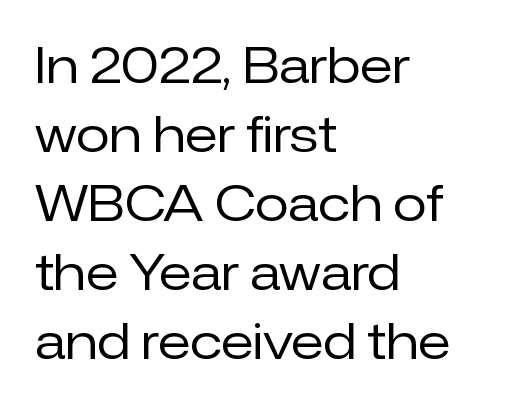
{"serif": "no", "italic": "no", "bold": "no", "weight": "regular", "width": "normal", "stroke_contrast": "low", "x_height": "medium", "monospaced": "no", "underline": "no", "align": "left", "line_spacing": "normal", "line_spacing_ratio": 1.41, "letter_spacing": "normal", "letter_spacing_em": 0.0, "glyph_px": 49}
